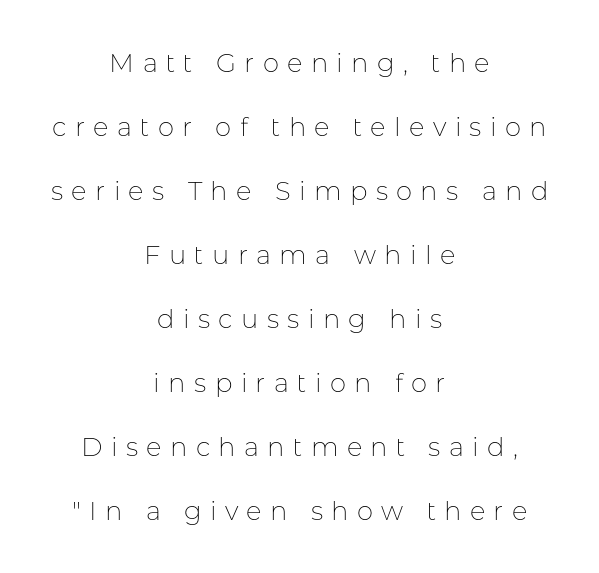
{"italic": "no", "bold": "no", "underline": "no", "align": "center", "line_spacing": "loose", "line_spacing_ratio": 2.46, "letter_spacing": "wide", "letter_spacing_em": 0.32, "glyph_px": 26}
